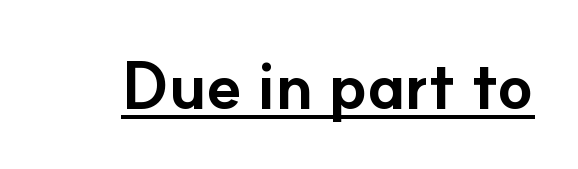
{"serif": "no", "italic": "no", "bold": "yes", "weight": "bold", "width": "normal", "stroke_contrast": "low", "x_height": "small", "monospaced": "no", "underline": "yes", "letter_spacing": "normal", "letter_spacing_em": 0.0, "glyph_px": 64}
